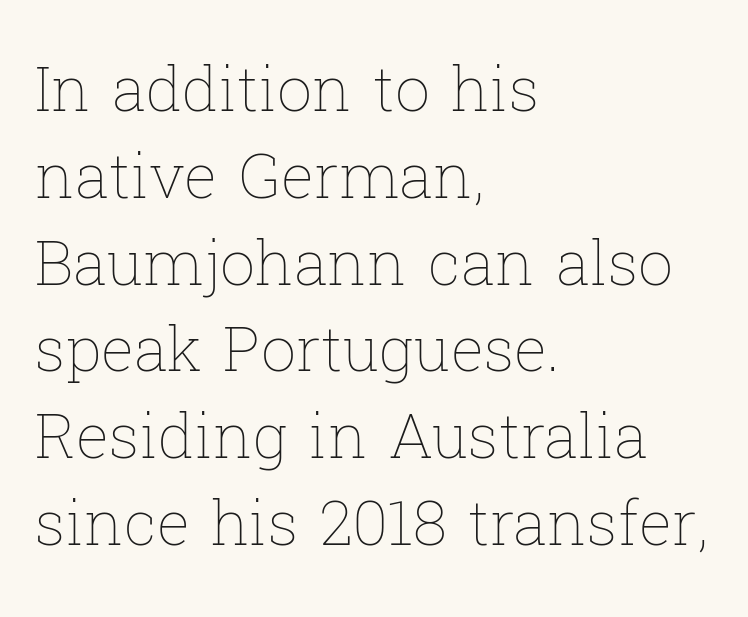
Check under the words: just untouched page. This rendering uses left alignment, leaving the right contour irregular. Characters follow at the spacing the type designer built in. When letters stand straight like this, we call the style roman or upright.
